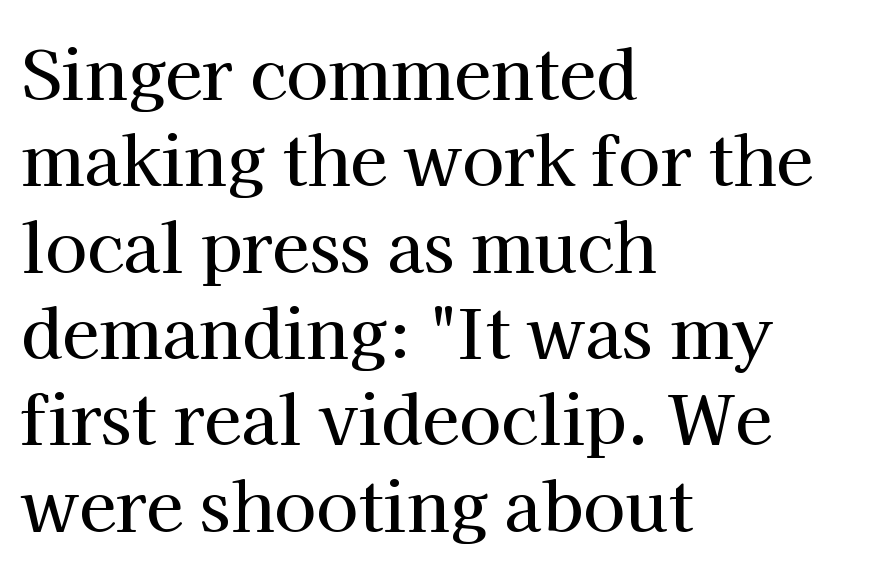
Q: Is the text italic (slanted)? A: No, it is upright.
Q: Is the typeface a serif or a sans-serif typeface? A: Serif.
Q: Is the text underlined? A: No.
Q: How is the paragraph aligned? A: Left-aligned.
Q: Is the spacing between letters normal or unusually wide? A: Normal.
Q: Is the spacing between lines tight, normal or loose? A: Normal.
Q: Width (condensed, normal, or wide)? A: Normal.
Q: Stroke contrast? A: High.
Q: x-height? A: Medium.
Q: Monospaced? A: No.
